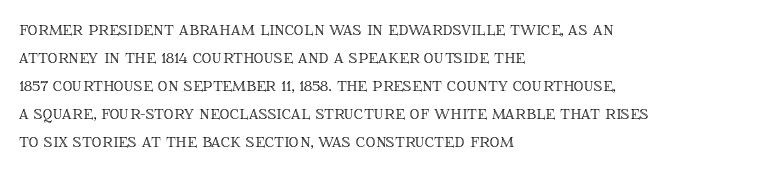
The image shows 20 px text type, upright; set left-aligned, normal line spacing (1.4x), normal letter spacing, not underlined.
